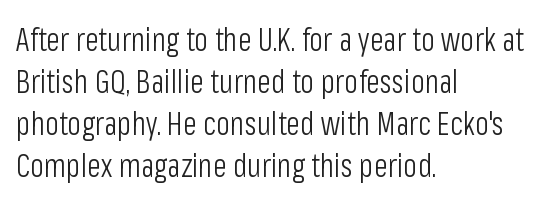
The axis of the letterforms is exactly vertical. This sample uses plain, unmodified letter spacing. One-word summary of the alignment: left. The face used here is proportionally spaced, like ordinary book or web type. Whoever set this chose a conventional vertical rhythm.
